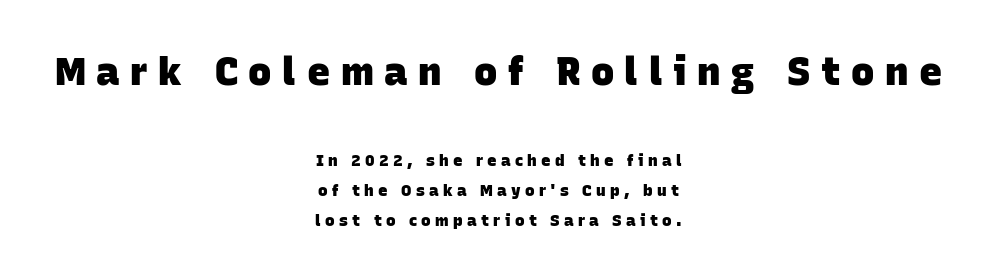
Q: Is the text bold? A: Yes.
Q: Is the typeface a serif or a sans-serif typeface? A: Sans-serif.
Q: Is the text underlined? A: No.
Q: How is the paragraph aligned? A: Centered.
Q: Is the spacing between letters normal or unusually wide? A: Unusually wide.
Q: Which block of text is set in a larger size, the first (top) or the second (bottom)? A: The first (top) one.
Q: Width (condensed, normal, or wide)? A: Normal.
Q: Stroke contrast? A: Low.
Q: x-height? A: Large.
Q: Monospaced? A: No.
